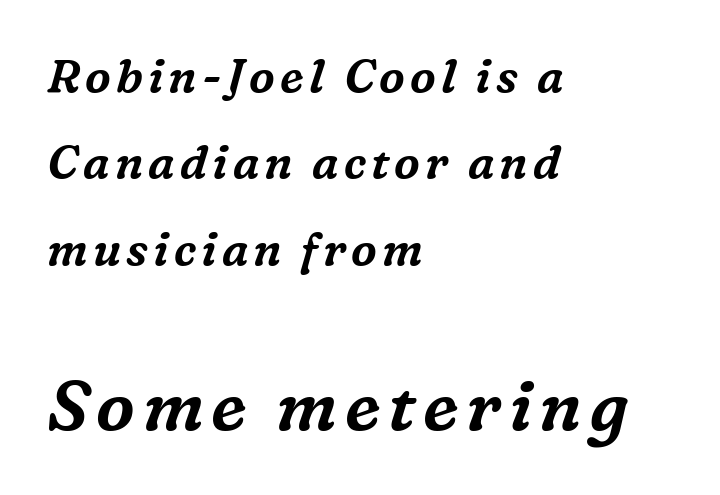
Q: Is the text italic (slanted)? A: Yes, it leans right by about 16 degrees.
Q: Is the typeface a serif or a sans-serif typeface? A: Serif.
Q: Is the text underlined? A: No.
Q: How is the paragraph aligned? A: Left-aligned.
Q: Which block of text is set in a larger size, the first (top) or the second (bottom)? A: The second (bottom) one.
Q: Width (condensed, normal, or wide)? A: Normal.
Q: Stroke contrast? A: Medium.
Q: x-height? A: Medium.
Q: Monospaced? A: No.
